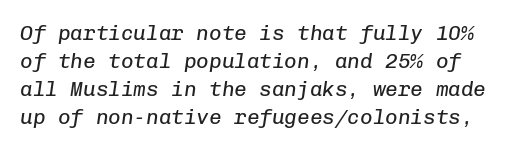
The image shows 21 px text type, italic (leaning right); set normal line spacing (1.34x), normal letter spacing, not underlined.
